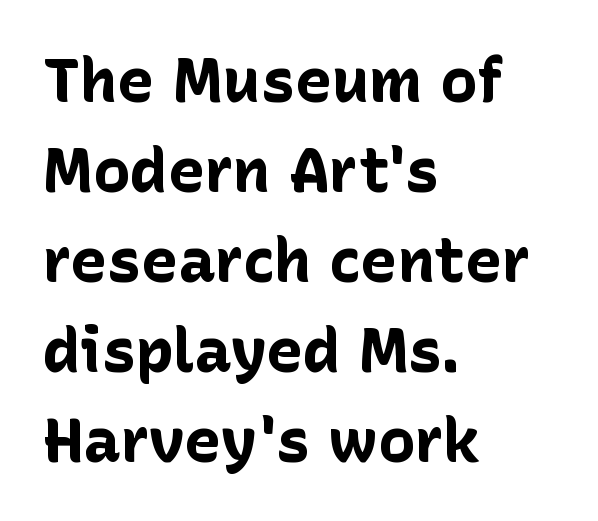
Q: Is the text bold? A: Yes.
Q: Is the text italic (slanted)? A: No, it is upright.
Q: Is the typeface a serif or a sans-serif typeface? A: Sans-serif.
Q: Is the text underlined? A: No.
Q: How is the paragraph aligned? A: Left-aligned.
Q: Is the spacing between letters normal or unusually wide? A: Normal.
Q: Is the spacing between lines tight, normal or loose? A: Normal.
Q: Width (condensed, normal, or wide)? A: Normal.
Q: Stroke contrast? A: Low.
Q: x-height? A: Medium.
Q: Monospaced? A: No.
